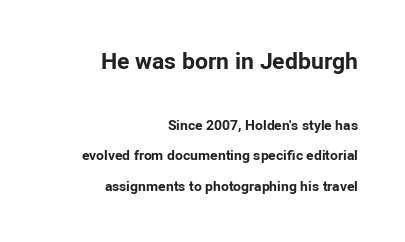
The image shows 23 px bold type, upright; set right-aligned, loose line spacing (2.18x), normal letter spacing, not underlined; the first (top) block is 1.64x larger.
